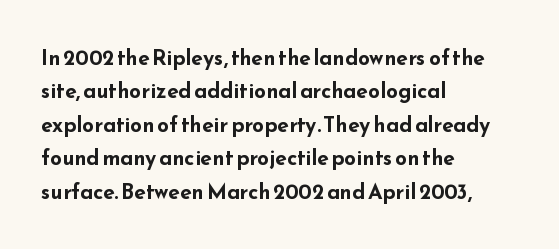
The image shows 21 px bold type, upright; set left-aligned, normal line spacing (1.59x), normal letter spacing, not underlined.
